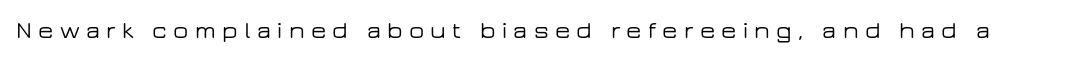
The image shows 25 px text type, upright; set unusually wide letter spacing (+0.25 em), not underlined.
